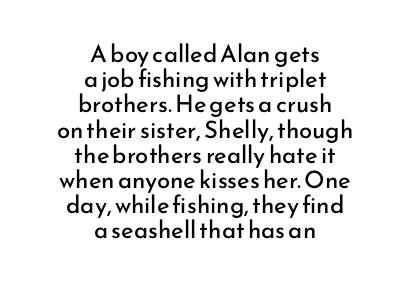
The image shows 24 px text type, upright; set centered, tight line spacing (1.05x), normal letter spacing, not underlined.
